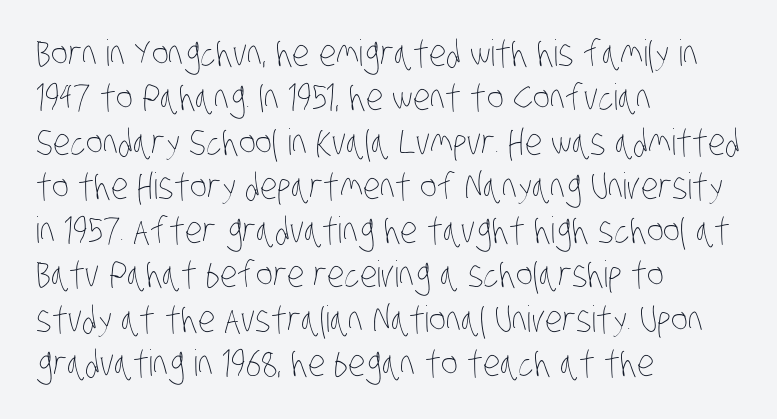
Spacing between characters is what you'd get straight out of the box. Beneath every word, the page is bare. Looks like regular typesetting: each glyph gets only the width it needs. Counters stay open thanks to moderate or lighter strokes. The rendering anchors every line to the left-hand side.
